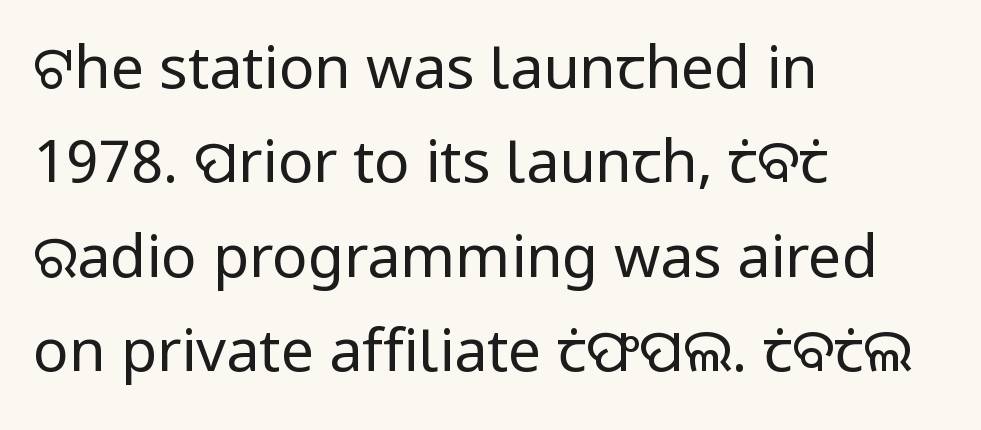
Q: Is the text bold? A: No.
Q: Is the text italic (slanted)? A: No, it is upright.
Q: Is the typeface a serif or a sans-serif typeface? A: Sans-serif.
Q: Is the text underlined? A: No.
Q: How is the paragraph aligned? A: Left-aligned.
Q: Is the spacing between letters normal or unusually wide? A: Normal.
Q: Is the spacing between lines tight, normal or loose? A: Normal.
Q: Width (condensed, normal, or wide)? A: Normal.
Q: Stroke contrast? A: Low.
Q: x-height? A: Medium.
Q: Monospaced? A: No.
